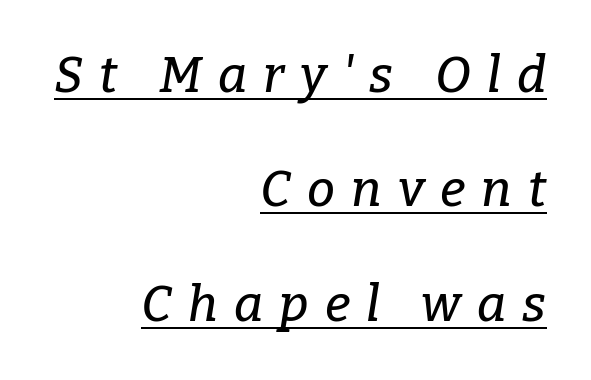
The image shows 50 px serif type, italic (leaning right); set right-aligned, loose line spacing (2.29x), unusually wide letter spacing (+0.32 em), underlined; low stroke contrast and a medium x-height.
